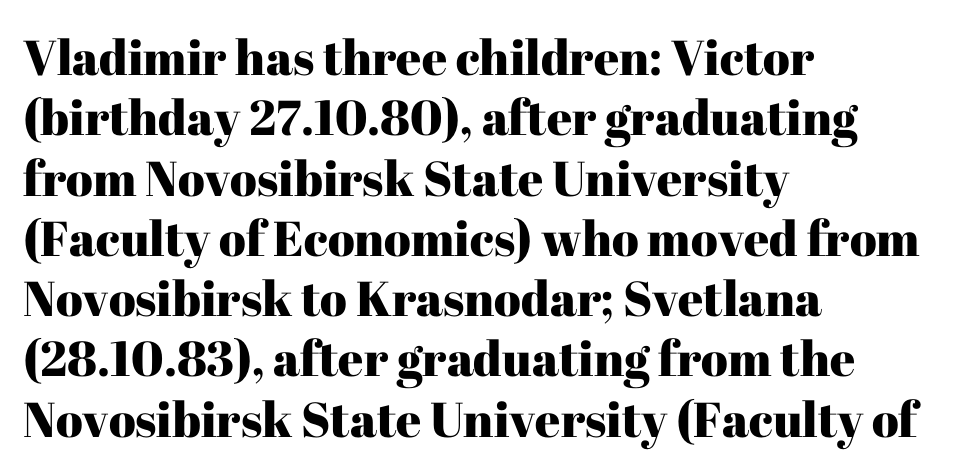
{"serif": "yes", "italic": "no", "width": "normal", "stroke_contrast": "high", "x_height": "medium", "monospaced": "no", "underline": "no", "align": "left", "line_spacing_ratio": 1.23, "letter_spacing": "normal", "letter_spacing_em": 0.0, "glyph_px": 49}
